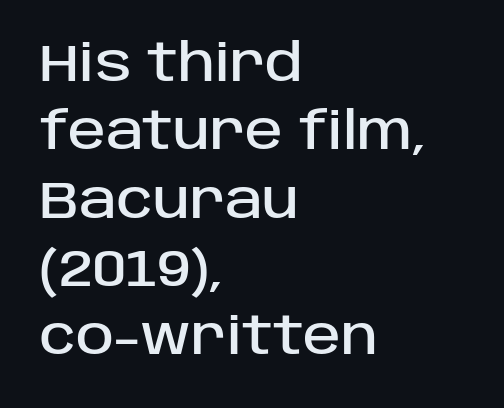
Q: Is the text italic (slanted)? A: No, it is upright.
Q: Is the typeface a serif or a sans-serif typeface? A: Sans-serif.
Q: Is the text underlined? A: No.
Q: How is the paragraph aligned? A: Left-aligned.
Q: Is the spacing between letters normal or unusually wide? A: Normal.
Q: Is the spacing between lines tight, normal or loose? A: Normal.
Q: Width (condensed, normal, or wide)? A: Normal.
Q: Stroke contrast? A: Low.
Q: x-height? A: Large.
Q: Monospaced? A: No.
